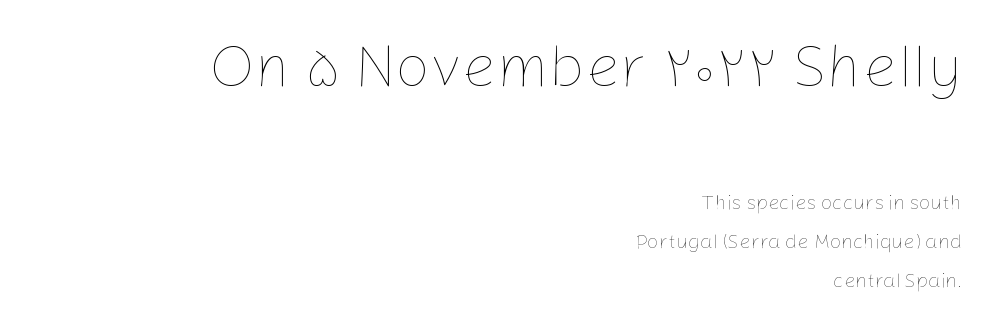
{"italic": "no", "bold": "no", "weight": "thin", "width": "normal", "stroke_contrast": "low", "x_height": "medium", "monospaced": "no", "underline": "no", "align": "right", "line_spacing": "loose", "line_spacing_ratio": 1.94, "letter_spacing": "normal", "letter_spacing_em": 0.0, "larger_block": "first", "size_ratio": 3.05, "glyph_px": 61}
